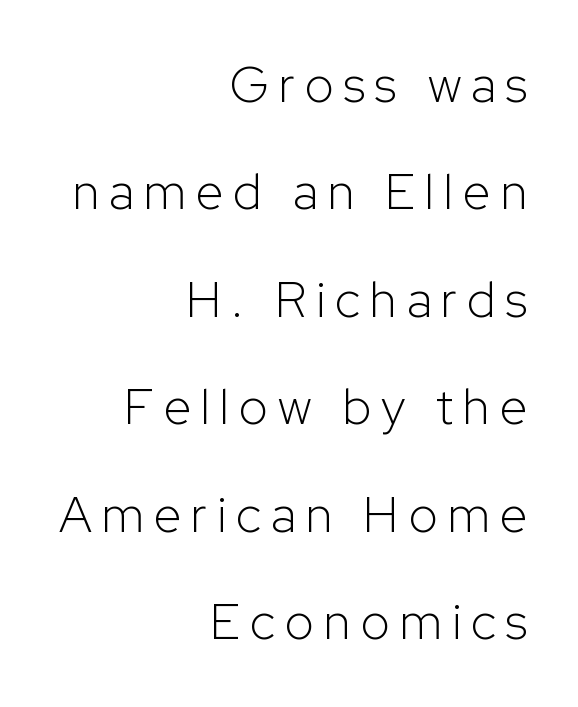
The image shows 50 px light sans-serif type, upright; set right-aligned, loose line spacing (2.15x), unusually wide letter spacing (+0.2 em), not underlined; low stroke contrast and a medium x-height.
